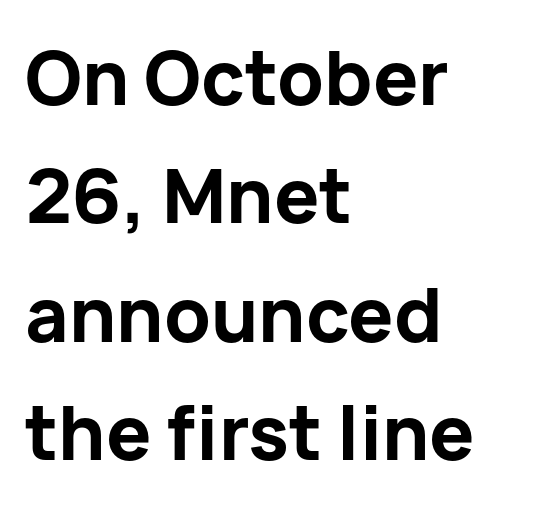
{"serif": "no", "italic": "no", "bold": "yes", "weight": "bold", "width": "normal", "stroke_contrast": "low", "x_height": "medium", "monospaced": "no", "underline": "no", "align": "left", "line_spacing": "normal", "line_spacing_ratio": 1.58, "letter_spacing": "normal", "letter_spacing_em": 0.0, "glyph_px": 75}
